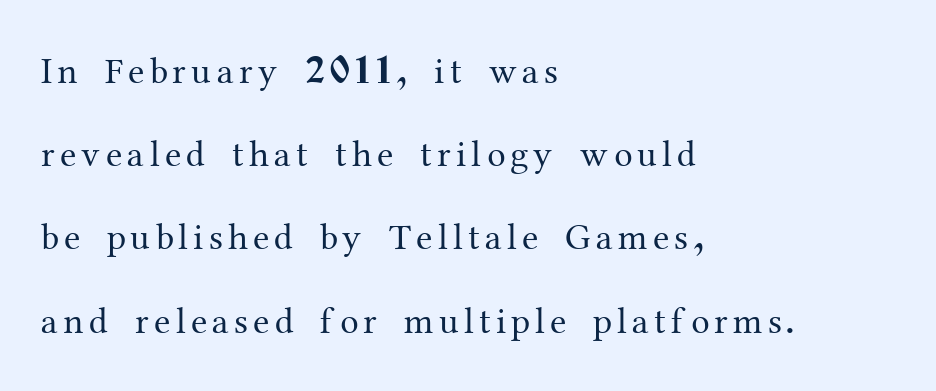
The image shows 37 px regular-weight serif type, upright; set left-aligned, loose line spacing (2.25x), not underlined; medium stroke contrast and a medium x-height.
